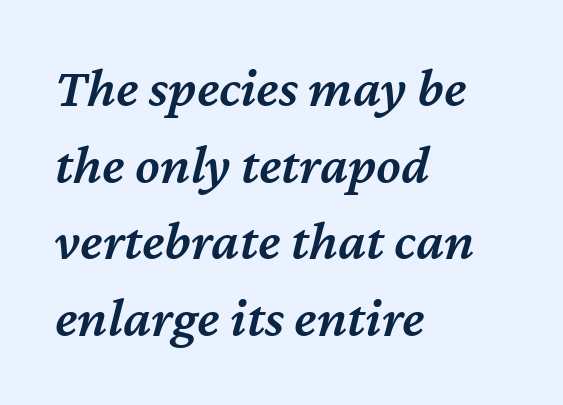
{"italic": "yes", "lean": "right", "slant_degrees": 12, "bold": "semi", "weight": "semibold", "width": "normal", "stroke_contrast": "medium", "x_height": "medium", "monospaced": "no", "underline": "no", "align": "left", "line_spacing": "normal", "line_spacing_ratio": 1.37, "letter_spacing": "normal", "letter_spacing_em": 0.0, "glyph_px": 56}
